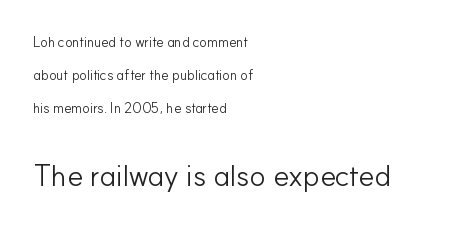
Q: Is the text bold? A: No.
Q: Is the text italic (slanted)? A: No, it is upright.
Q: Is the typeface a serif or a sans-serif typeface? A: Sans-serif.
Q: Is the text underlined? A: No.
Q: How is the paragraph aligned? A: Left-aligned.
Q: Is the spacing between letters normal or unusually wide? A: Normal.
Q: Is the spacing between lines tight, normal or loose? A: Loose.
Q: Which block of text is set in a larger size, the first (top) or the second (bottom)? A: The second (bottom) one.
Q: Width (condensed, normal, or wide)? A: Normal.
Q: Stroke contrast? A: Low.
Q: x-height? A: Small.
Q: Monospaced? A: No.
